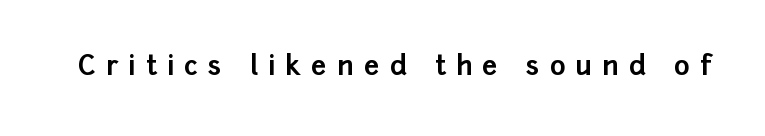
The image shows 27 px bold type, upright; set unusually wide letter spacing (+0.38 em), not underlined.
